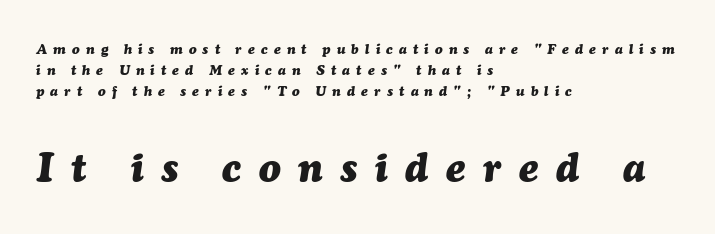
{"italic": "yes", "lean": "right", "slant_degrees": 7, "bold": "yes", "weight": "heavy", "width": "normal", "stroke_contrast": "medium", "x_height": "medium", "monospaced": "no", "underline": "no", "align": "left", "line_spacing": "normal", "line_spacing_ratio": 1.49, "letter_spacing": "wide", "letter_spacing_em": 0.44, "larger_block": "second", "size_ratio": 2.86, "glyph_px": 40}
